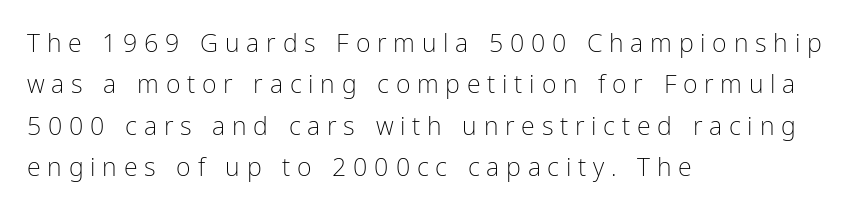
A roman cut, with each character standing at attention. Letters have the restrained weight of plain body copy at most. Successive baselines arrive at the customary interval. The face used here is rendered with a markedly widened letterfit.
